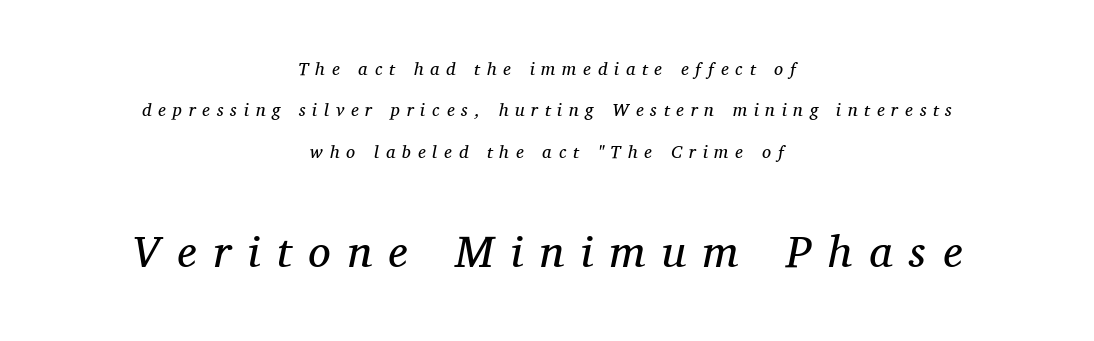
In CSS terms this would be text-align: center. The line texture is sparse and dotted thanks to wide tracking. Check the space under the baseline: it is left empty. Serif or sans? Serif — the stroke terminals have little feet. Quick note: italic.
